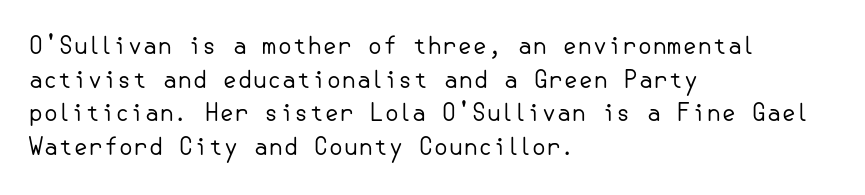
{"italic": "no", "bold": "no", "underline": "no", "align": "left", "line_spacing": "normal", "line_spacing_ratio": 1.4, "letter_spacing": "normal", "letter_spacing_em": 0.0, "glyph_px": 24}
